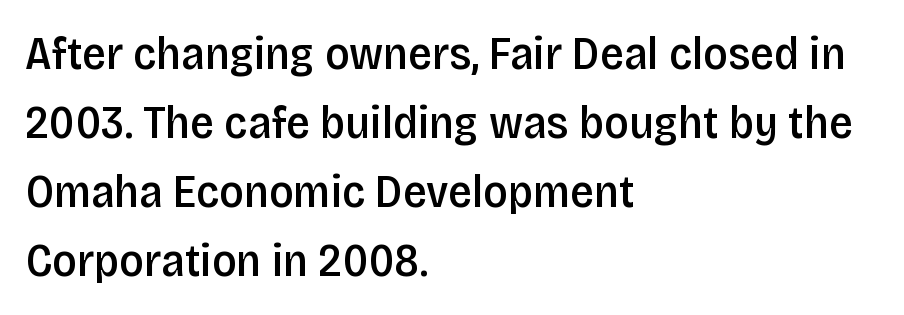
Unlike a traditional serif, this face leaves its strokes unadorned. A roman cut, with each character standing at attention. Glyph-to-glyph distance matches everyday printed text. Each line starts at the same left margin while the right side varies. Normally led — the rows are evenly, conventionally spaced. The strokes are fattened partway — semibold, not bold.
